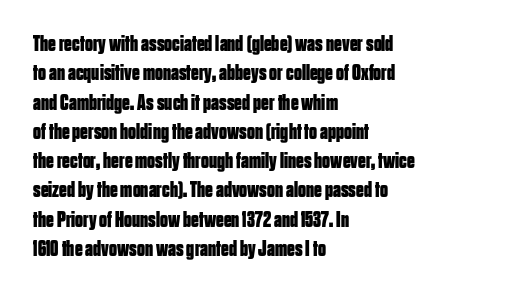
The image shows 22 px bold type, upright; set left-aligned, normal line spacing (1.33x), normal letter spacing, not underlined.
